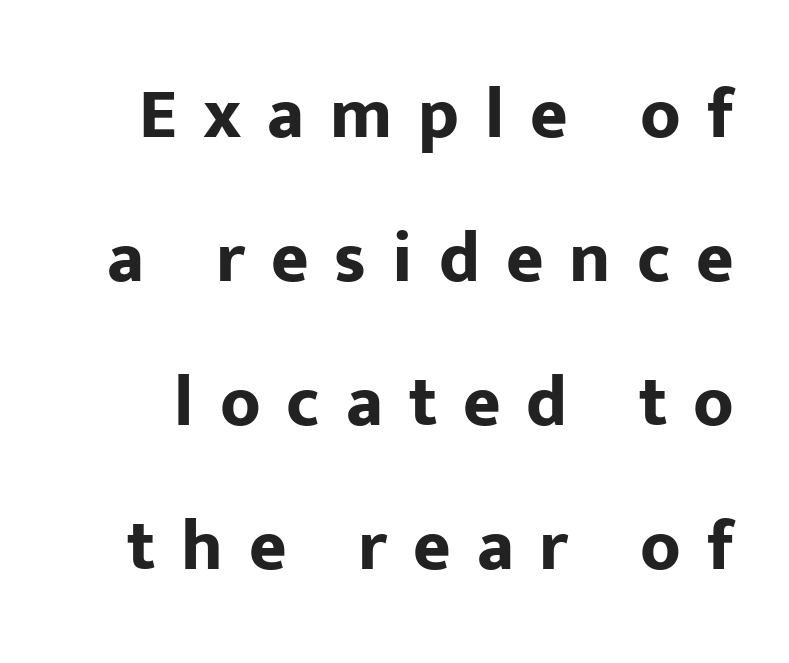
Q: Is the text bold? A: Yes.
Q: Is the text italic (slanted)? A: No, it is upright.
Q: Is the typeface a serif or a sans-serif typeface? A: Sans-serif.
Q: Is the text underlined? A: No.
Q: Is the spacing between letters normal or unusually wide? A: Unusually wide.
Q: Is the spacing between lines tight, normal or loose? A: Loose.
Q: Width (condensed, normal, or wide)? A: Normal.
Q: Stroke contrast? A: Low.
Q: x-height? A: Medium.
Q: Monospaced? A: No.
